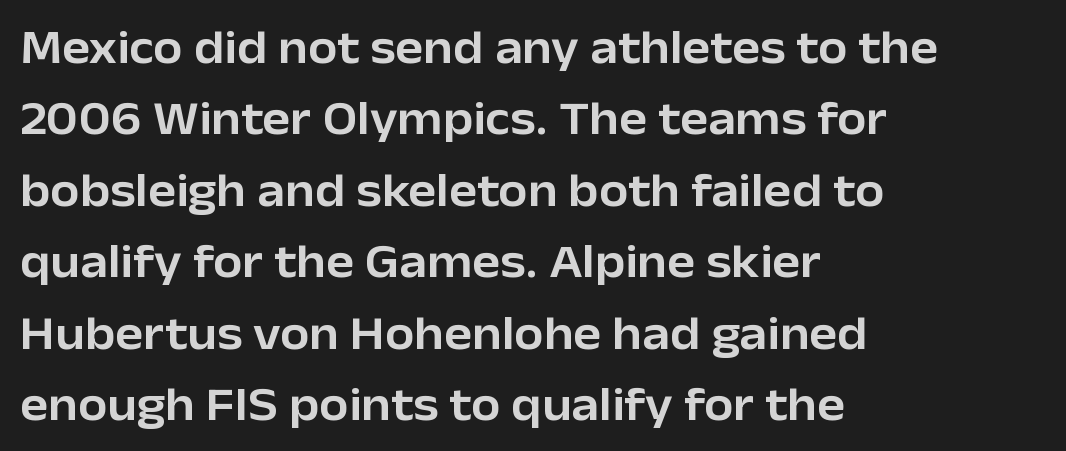
The image shows 47 px sans-serif type, upright; set left-aligned, normal line spacing (1.52x), normal letter spacing, not underlined; low stroke contrast and a medium x-height.
